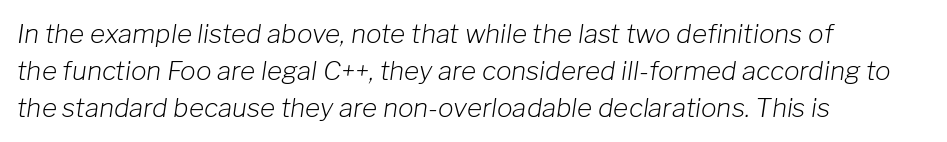
The image shows 26 px text type, italic (leaning right); set left-aligned, normal line spacing (1.43x), normal letter spacing, not underlined.
